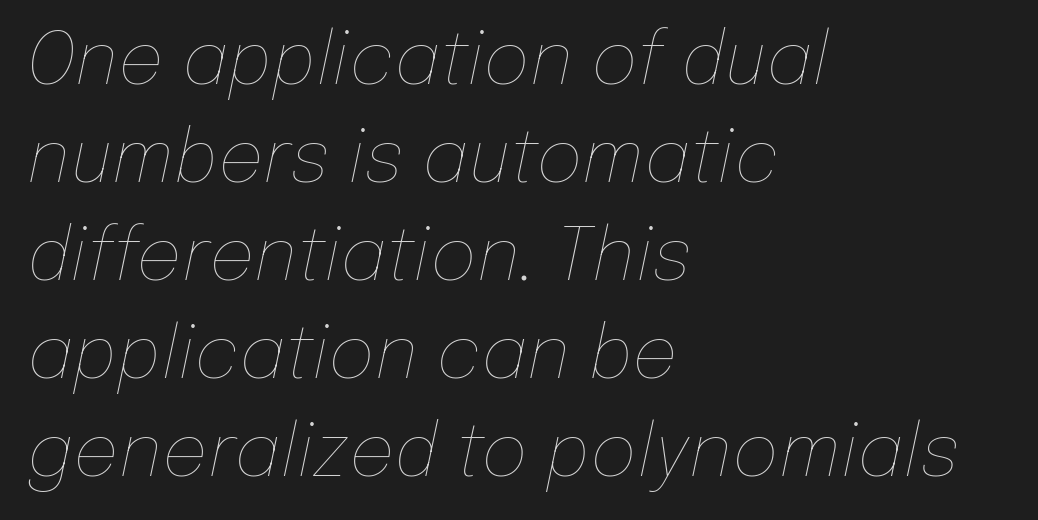
{"italic": "yes", "lean": "right", "slant_degrees": 12, "bold": "no", "weight": "thin", "width": "normal", "stroke_contrast": "low", "x_height": "medium", "monospaced": "no", "underline": "no", "align": "left", "line_spacing": "normal", "line_spacing_ratio": 1.36, "letter_spacing": "normal", "letter_spacing_em": 0.0, "glyph_px": 72}
